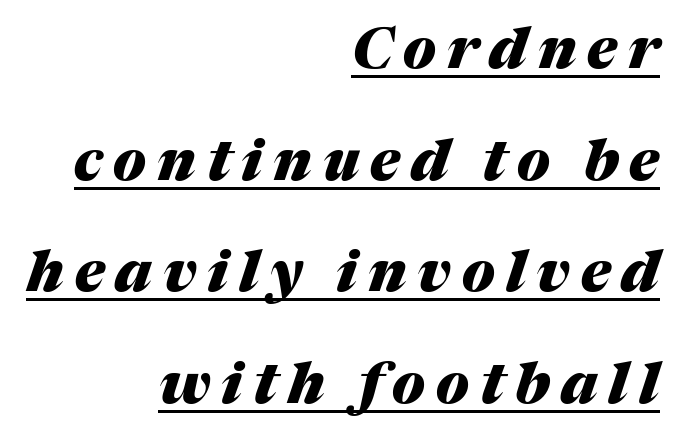
{"italic": "yes", "lean": "right", "slant_degrees": 17, "bold": "yes", "weight": "heavy", "width": "normal", "stroke_contrast": "medium", "x_height": "medium", "monospaced": "no", "underline": "yes", "align": "right", "line_spacing": "loose", "line_spacing_ratio": 1.96, "glyph_px": 57}
